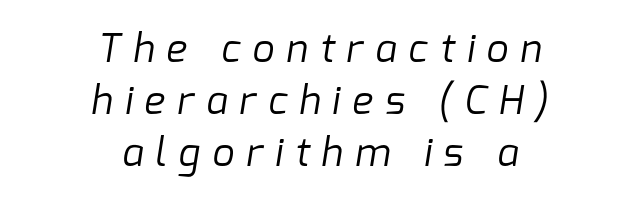
{"serif": "no", "bold": "no", "weight": "regular", "width": "normal", "stroke_contrast": "low", "x_height": "medium", "monospaced": "no", "underline": "no", "align": "center", "line_spacing": "normal", "line_spacing_ratio": 1.33, "letter_spacing": "wide", "letter_spacing_em": 0.31, "glyph_px": 39}
